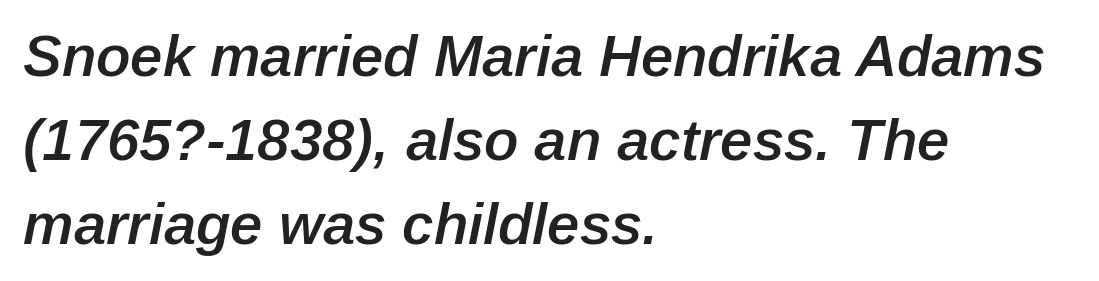
The image shows 58 px semibold type, italic (leaning right); set left-aligned, normal line spacing (1.45x), normal letter spacing, not underlined; low stroke contrast and a medium x-height.
